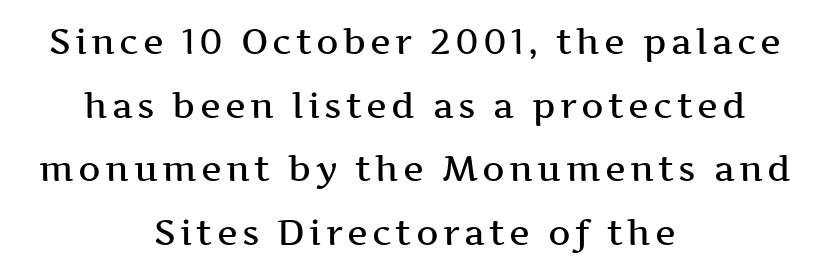
{"serif": "yes", "italic": "no", "bold": "semi", "weight": "semibold", "width": "wide", "stroke_contrast": "medium", "x_height": "medium", "monospaced": "no", "underline": "no", "align": "center", "line_spacing_ratio": 1.82, "glyph_px": 35}
